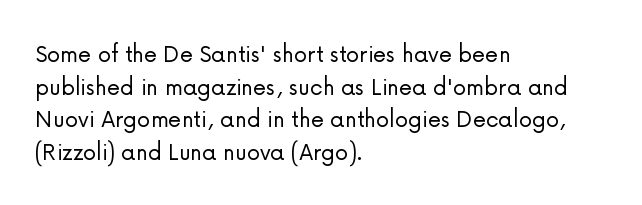
What stands out about the letter spacing? Nothing — it is the standard amount. This is not heavy type; no bold has been used. Just letters on the line, the space beneath them empty. Notice how the stems are strictly vertical — no italics here. This rendering uses left alignment, leaving the right contour irregular.
